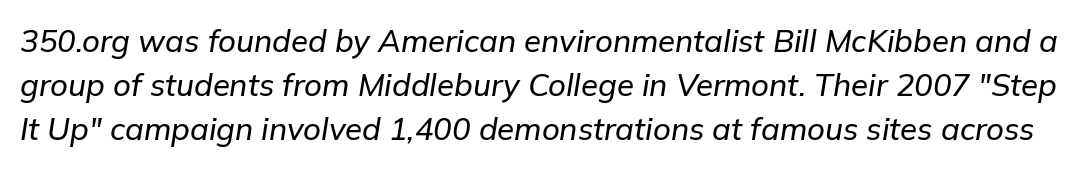
The vertical gap from one line to the next is medium. The glyphs look as if they've been sheared to an angle. You could not count columns in this text — the font is proportionally spaced. A bare baseline throughout the passage. Nothing unusual about the tracking: characters are spaced as the font intends.
